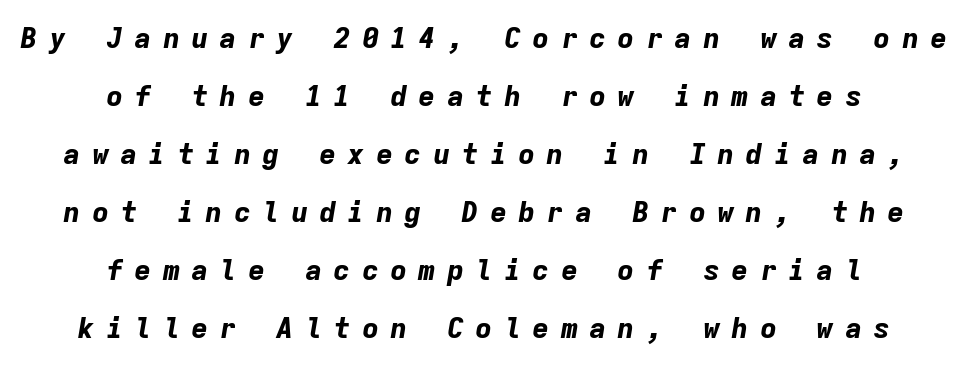
A typesetter would call this monospace, since all characters share one set width. Weight check: bold — yes, fully. The words here are not underlined. Each new line begins a long way beneath the previous one. These lines are centered, leaving both edges ragged. The passage shown has open, widely tracked lettering throughout.
